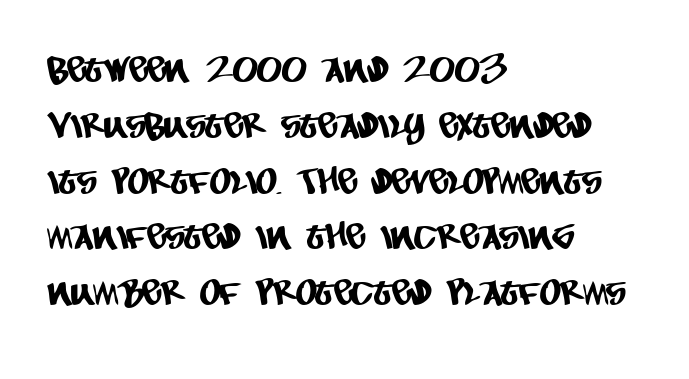
Q: Is the typeface a serif or a sans-serif typeface? A: Sans-serif.
Q: Is the text underlined? A: No.
Q: How is the paragraph aligned? A: Left-aligned.
Q: Is the spacing between letters normal or unusually wide? A: Normal.
Q: Is the spacing between lines tight, normal or loose? A: Normal.
Q: Width (condensed, normal, or wide)? A: Condensed.
Q: Stroke contrast? A: Low.
Q: x-height? A: Large.
Q: Monospaced? A: No.
